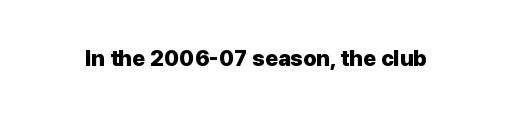
{"italic": "no", "bold": "yes", "underline": "no", "letter_spacing": "normal", "letter_spacing_em": 0.0, "glyph_px": 22}
